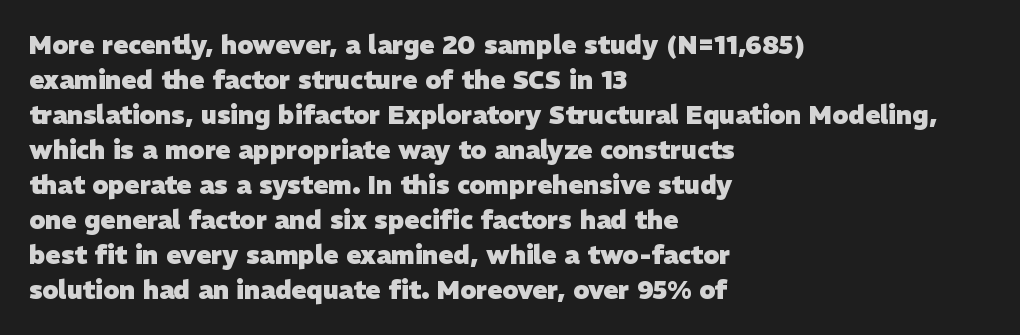
Vertically, the passage feels balanced, rows spaced as you'd expect. Each glyph is drawn with heavy, bold strokes. A classic flush-left, rag-right setting is used for this passage. The specimen omits any rule beneath the text block's lines.
